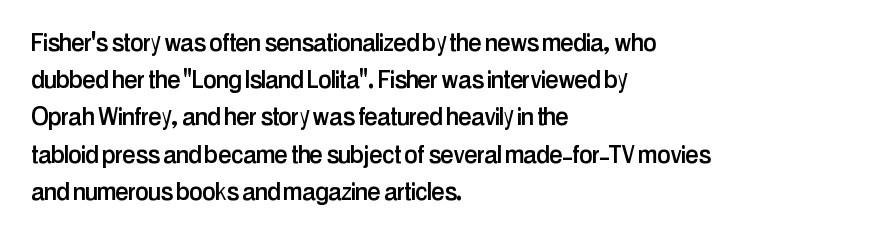
Q: Is the text italic (slanted)? A: No, it is upright.
Q: Is the typeface a serif or a sans-serif typeface? A: Sans-serif.
Q: Is the text underlined? A: No.
Q: How is the paragraph aligned? A: Left-aligned.
Q: Is the spacing between letters normal or unusually wide? A: Normal.
Q: Width (condensed, normal, or wide)? A: Condensed.
Q: Stroke contrast? A: Low.
Q: x-height? A: Medium.
Q: Monospaced? A: No.
